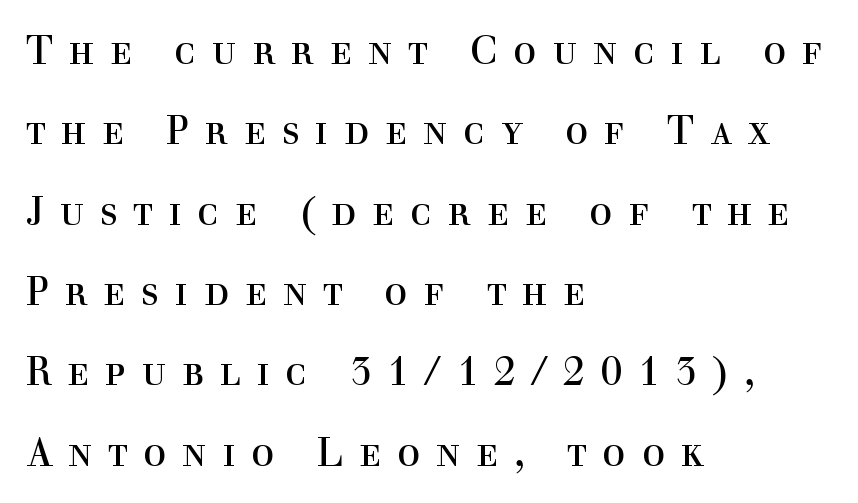
A bare baseline throughout the passage. This is not heavy type; no bold has been used. The face used here is proportionally spaced, like ordinary book or web type. Leading is clearly above the norm, producing a sparse column. The typeface chosen for these lines features serifs.
